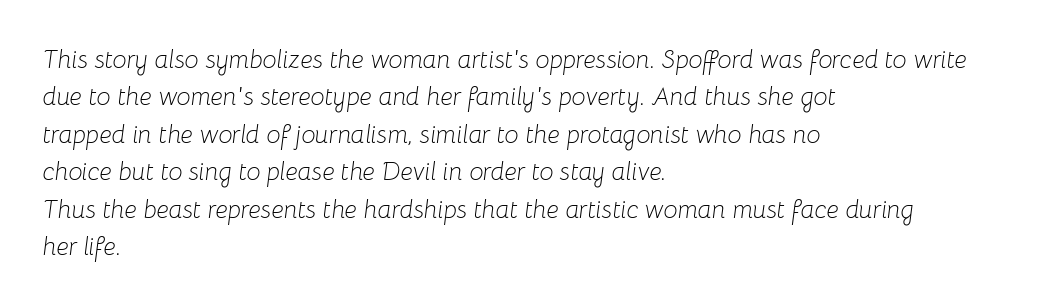
The image shows 25 px text type, italic (leaning right); set left-aligned, normal line spacing (1.5x), normal letter spacing, not underlined.
